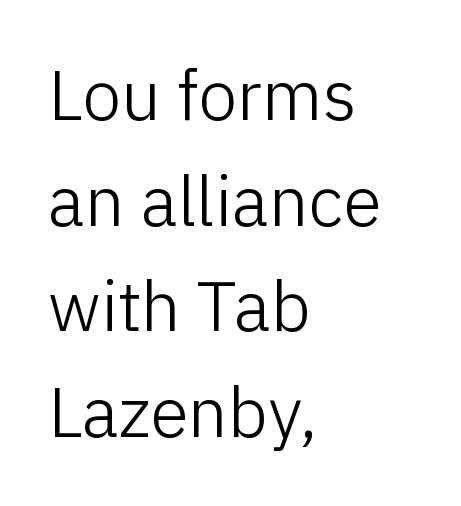
The image shows 70 px light sans-serif type, upright; set left-aligned, normal line spacing (1.51x), normal letter spacing, not underlined; low stroke contrast and a medium x-height.
